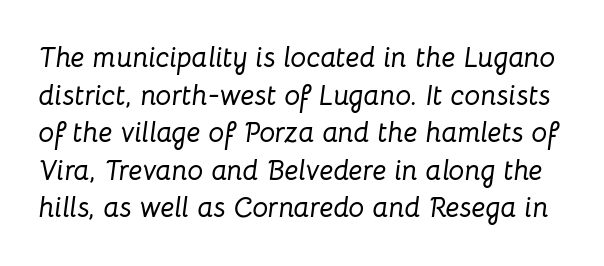
Q: Is the text italic (slanted)? A: Yes, it leans right by about 8 degrees.
Q: Is the text underlined? A: No.
Q: Is the spacing between letters normal or unusually wide? A: Normal.
Q: Is the spacing between lines tight, normal or loose? A: Normal.
Q: Width (condensed, normal, or wide)? A: Normal.
Q: Stroke contrast? A: Low.
Q: x-height? A: Medium.
Q: Monospaced? A: No.
